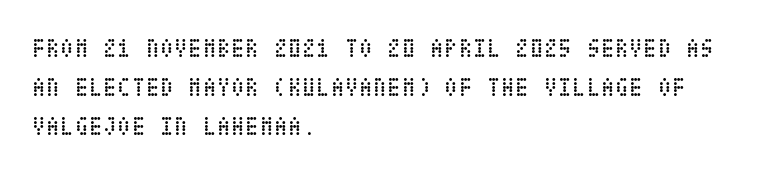
Each new line begins a customary step beneath the previous one. Students, note that the glyphs here touch the page at normal intervals. Letters rest on an invisible, unmarked baseline. Posture: upright roman.
